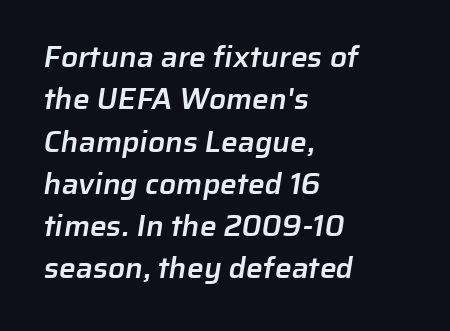
In terms of leading, this rendering sits right in the middle. A semibold gives these letters moderate extra thickness, short of bold. Left-aligned paragraph, ragged on the right. Beneath every word, the page is bare. The rendering uses natural spacing where letterforms have individual widths.
